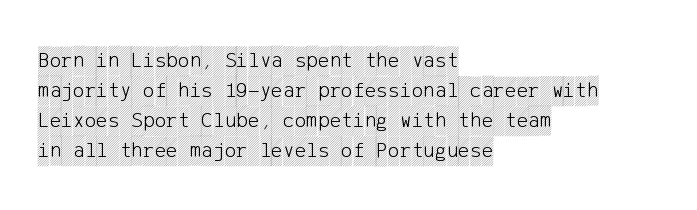
The image shows 22 px text type, upright; set left-aligned, normal line spacing (1.37x), normal letter spacing, not underlined.
